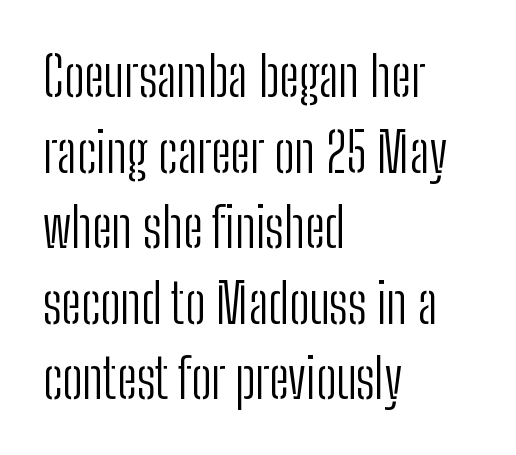
{"serif": "no", "italic": "no", "bold": "no", "weight": "light", "width": "condensed", "stroke_contrast": "low", "x_height": "medium", "monospaced": "no", "underline": "no", "align": "left", "line_spacing": "normal", "line_spacing_ratio": 1.4, "letter_spacing": "normal", "letter_spacing_em": 0.0, "glyph_px": 54}
